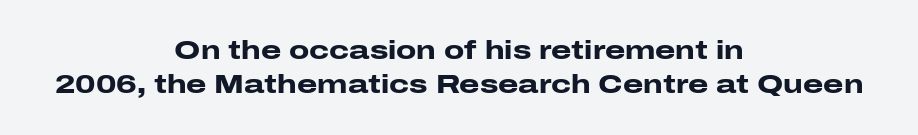
Q: Is the text bold? A: Yes.
Q: Is the text italic (slanted)? A: No, it is upright.
Q: Is the text underlined? A: No.
Q: How is the paragraph aligned? A: Centered.
Q: Is the spacing between letters normal or unusually wide? A: Normal.
Q: Is the spacing between lines tight, normal or loose? A: Normal.
